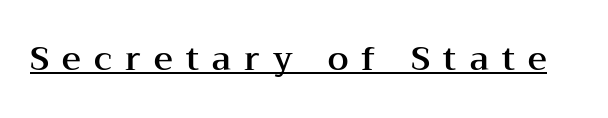
The image shows 33 px wide serif type, upright; set unusually wide letter spacing (+0.4 em), underlined; medium stroke contrast and a medium x-height.
